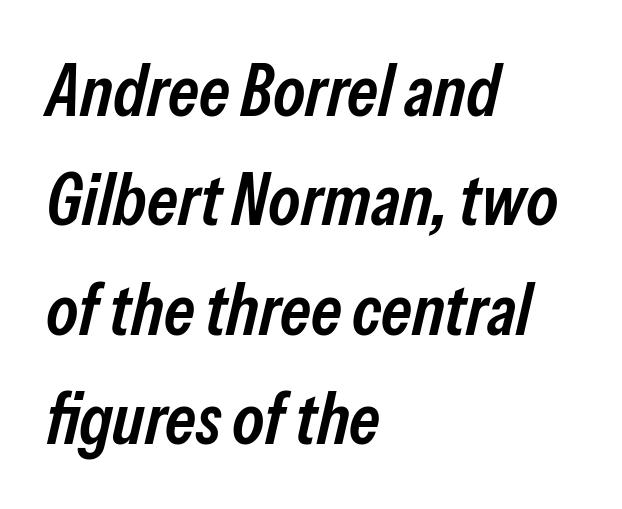
Q: Is the text bold? A: Semi-bold.
Q: Is the text italic (slanted)? A: Yes, it leans right by about 13 degrees.
Q: Is the text underlined? A: No.
Q: How is the paragraph aligned? A: Left-aligned.
Q: Is the spacing between letters normal or unusually wide? A: Normal.
Q: Is the spacing between lines tight, normal or loose? A: Normal.
Q: Width (condensed, normal, or wide)? A: Condensed.
Q: Stroke contrast? A: Low.
Q: x-height? A: Medium.
Q: Monospaced? A: No.
